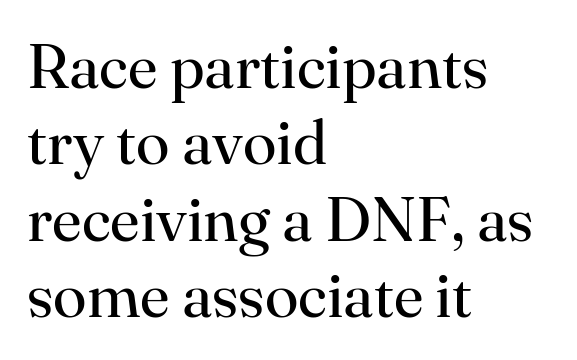
Q: Is the text bold? A: No.
Q: Is the text italic (slanted)? A: No, it is upright.
Q: Is the typeface a serif or a sans-serif typeface? A: Serif.
Q: Is the text underlined? A: No.
Q: How is the paragraph aligned? A: Left-aligned.
Q: Is the spacing between letters normal or unusually wide? A: Normal.
Q: Width (condensed, normal, or wide)? A: Normal.
Q: Stroke contrast? A: High.
Q: x-height? A: Small.
Q: Monospaced? A: No.
